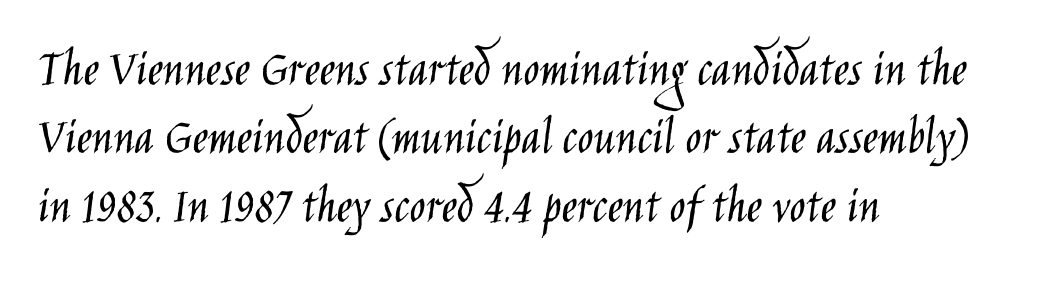
Q: Is the text bold? A: No.
Q: Is the text italic (slanted)? A: Yes.
Q: Is the typeface a serif or a sans-serif typeface? A: Sans-serif.
Q: Is the text underlined? A: No.
Q: How is the paragraph aligned? A: Left-aligned.
Q: Is the spacing between letters normal or unusually wide? A: Normal.
Q: Is the spacing between lines tight, normal or loose? A: Normal.
Q: Width (condensed, normal, or wide)? A: Condensed.
Q: Stroke contrast? A: Low.
Q: x-height? A: Large.
Q: Monospaced? A: No.
